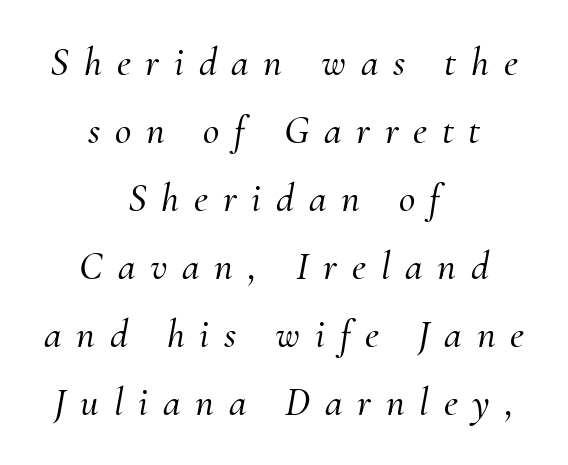
Q: Is the text italic (slanted)? A: Yes, it leans right by about 10 degrees.
Q: Is the typeface a serif or a sans-serif typeface? A: Serif.
Q: Is the text underlined? A: No.
Q: How is the paragraph aligned? A: Centered.
Q: Is the spacing between letters normal or unusually wide? A: Unusually wide.
Q: Is the spacing between lines tight, normal or loose? A: Normal.
Q: Width (condensed, normal, or wide)? A: Normal.
Q: Stroke contrast? A: Medium.
Q: x-height? A: Small.
Q: Monospaced? A: No.
